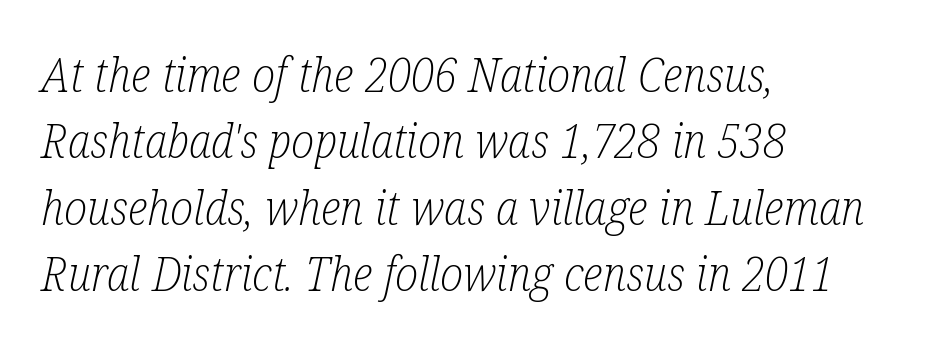
Q: Is the text bold? A: No.
Q: Is the text italic (slanted)? A: Yes, it leans right by about 12 degrees.
Q: Is the typeface a serif or a sans-serif typeface? A: Serif.
Q: Is the text underlined? A: No.
Q: How is the paragraph aligned? A: Left-aligned.
Q: Is the spacing between letters normal or unusually wide? A: Normal.
Q: Is the spacing between lines tight, normal or loose? A: Normal.
Q: Width (condensed, normal, or wide)? A: Condensed.
Q: Stroke contrast? A: Low.
Q: x-height? A: Medium.
Q: Monospaced? A: No.
